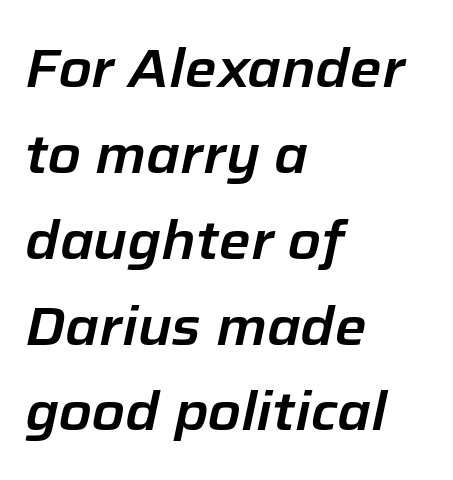
Nothing unusual about the tracking: characters are spaced as the font intends. The rendering uses natural spacing where letterforms have individual widths. Normally led — the rows are evenly, conventionally spaced. Observe the lean: these are italic letterforms. Which margin do the lines hug? The left one — the right edge is uneven. Nobody drew a line under any word here.
